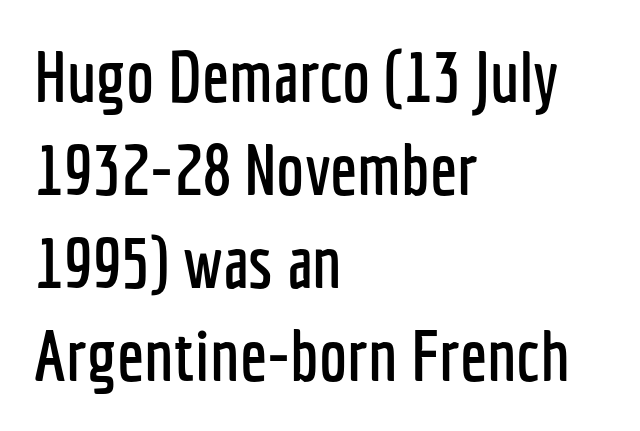
The designer left line spacing at the default. What stands out about the letter spacing? Nothing — it is the standard amount. Does the type have serifs? No, each stem ends abruptly. The setting favours the left margin, as ordinary paragraphs usually do. Spacing verdict: proportional, widths tailored to each character.
